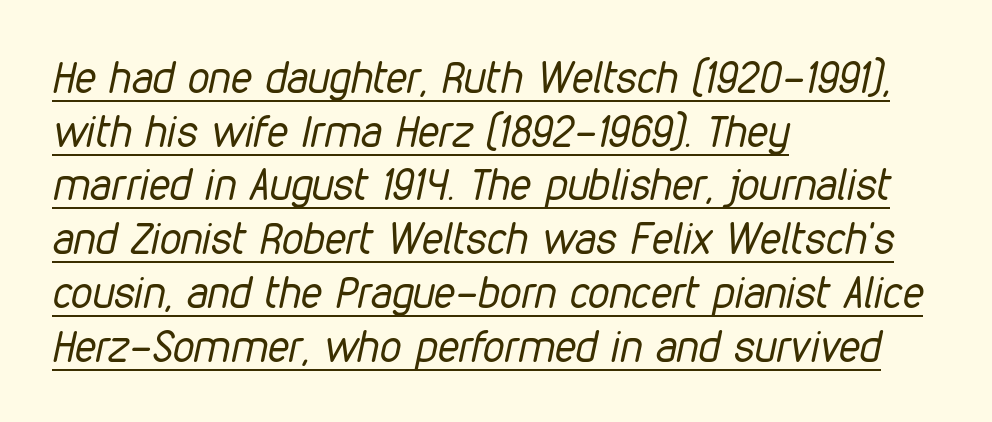
The image shows 43 px regular-weight, condensed type, italic (leaning right); set left-aligned, normal line spacing (1.25x), normal letter spacing, underlined; low stroke contrast and a medium x-height.
